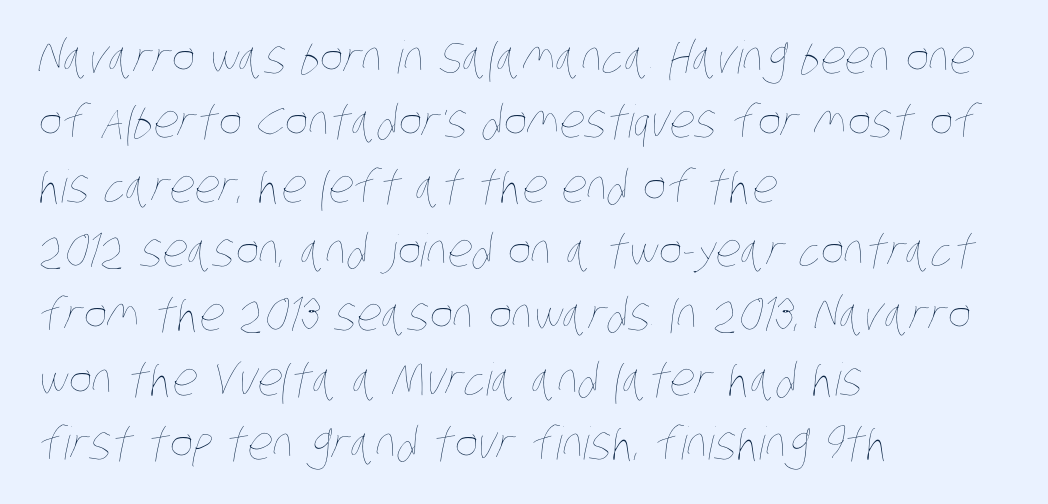
The image shows 45 px thin, condensed type; set left-aligned, normal line spacing (1.43x), normal letter spacing, not underlined; low stroke contrast and a large x-height.
